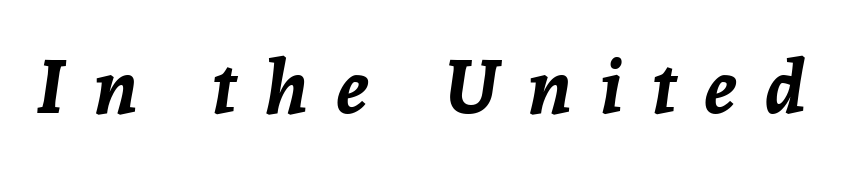
The image shows 74 px bold type, italic (leaning right); set unusually wide letter spacing (+0.39 em), not underlined; low stroke contrast and a medium x-height.
